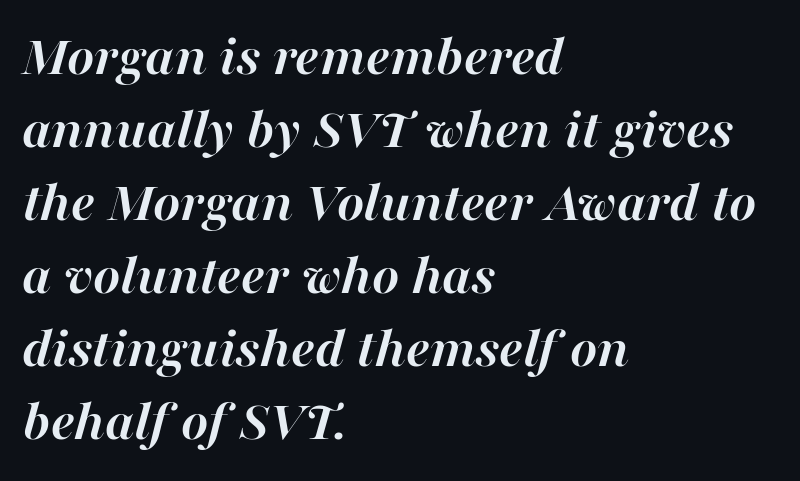
{"italic": "yes", "lean": "right", "slant_degrees": 16, "bold": "yes", "weight": "semibold", "width": "normal", "stroke_contrast": "high", "x_height": "medium", "monospaced": "no", "underline": "no", "align": "left", "line_spacing": "normal", "line_spacing_ratio": 1.26, "letter_spacing": "normal", "letter_spacing_em": 0.0, "glyph_px": 58}
